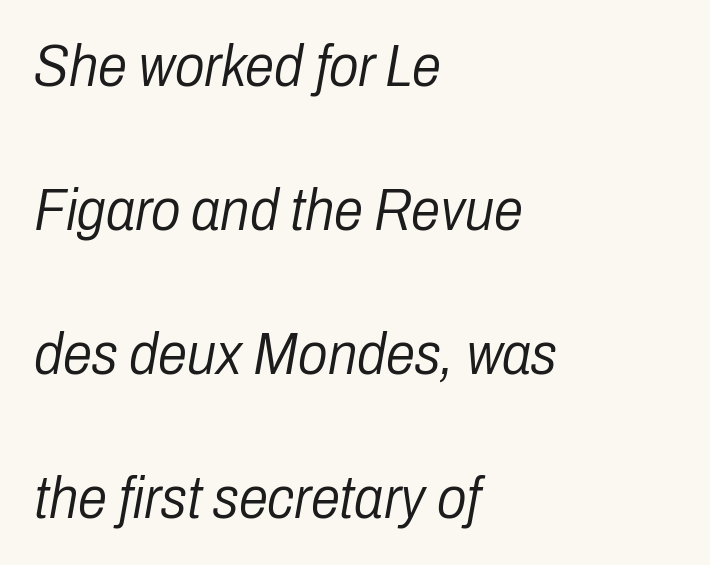
Q: Is the text bold? A: No.
Q: Is the text italic (slanted)? A: Yes, it leans right by about 10 degrees.
Q: Is the text underlined? A: No.
Q: How is the paragraph aligned? A: Left-aligned.
Q: Is the spacing between letters normal or unusually wide? A: Normal.
Q: Is the spacing between lines tight, normal or loose? A: Loose.
Q: Width (condensed, normal, or wide)? A: Condensed.
Q: Stroke contrast? A: Low.
Q: x-height? A: Medium.
Q: Monospaced? A: No.
